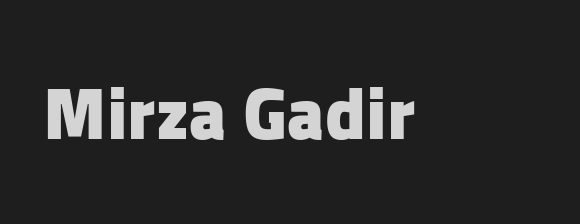
{"serif": "no", "italic": "no", "bold": "yes", "weight": "heavy", "width": "normal", "stroke_contrast": "low", "x_height": "medium", "monospaced": "no", "underline": "no", "letter_spacing": "normal", "letter_spacing_em": 0.0, "glyph_px": 73}
